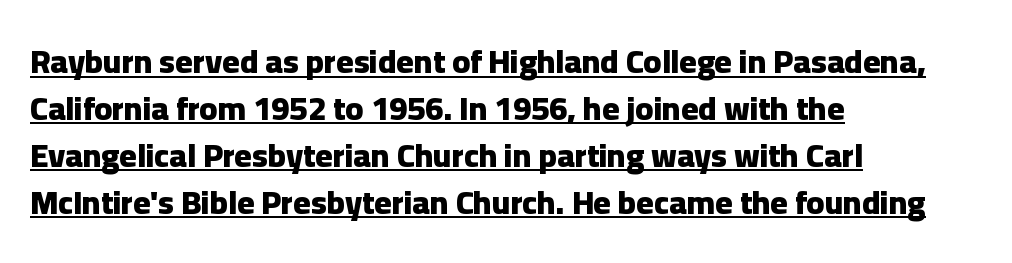
{"serif": "no", "italic": "no", "bold": "yes", "weight": "heavy", "width": "normal", "stroke_contrast": "low", "x_height": "medium", "monospaced": "no", "underline": "yes", "align": "left", "line_spacing": "normal", "line_spacing_ratio": 1.42, "letter_spacing": "normal", "letter_spacing_em": 0.0, "glyph_px": 33}
